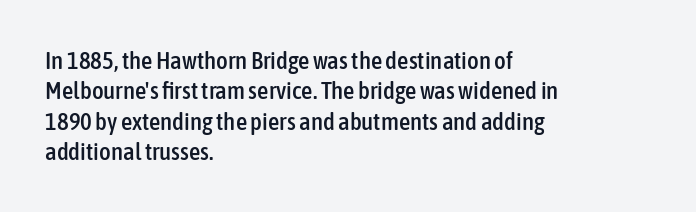
{"italic": "no", "underline": "no", "align": "left", "line_spacing_ratio": 1.22, "letter_spacing": "normal", "letter_spacing_em": 0.0, "glyph_px": 25}
